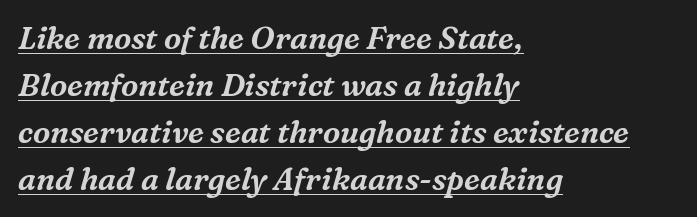
The image shows 31 px serif type, italic (leaning right); set left-aligned, normal line spacing (1.52x), normal letter spacing, underlined; medium stroke contrast and a medium x-height.
